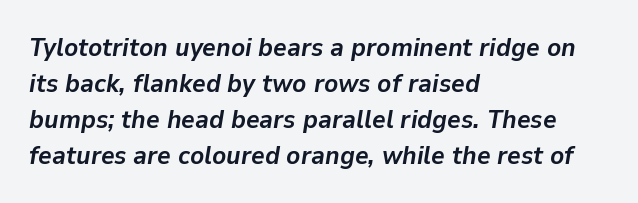
Q: Is the text bold? A: Yes.
Q: Is the text italic (slanted)? A: Yes, it leans right by about 9 degrees.
Q: Is the text underlined? A: No.
Q: How is the paragraph aligned? A: Left-aligned.
Q: Is the spacing between letters normal or unusually wide? A: Normal.
Q: Is the spacing between lines tight, normal or loose? A: Normal.
